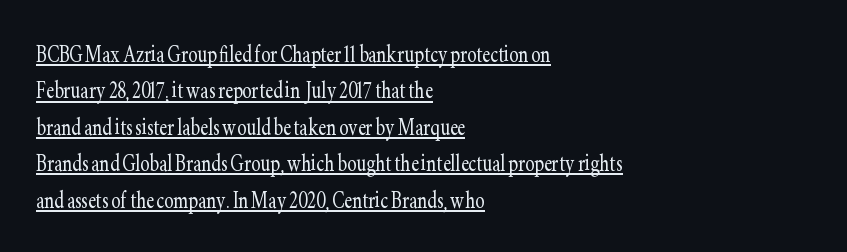
Q: Is the text bold? A: No.
Q: Is the text italic (slanted)? A: No, it is upright.
Q: Is the typeface a serif or a sans-serif typeface? A: Serif.
Q: Is the text underlined? A: Yes.
Q: How is the paragraph aligned? A: Left-aligned.
Q: Is the spacing between letters normal or unusually wide? A: Normal.
Q: Is the spacing between lines tight, normal or loose? A: Normal.
Q: Width (condensed, normal, or wide)? A: Condensed.
Q: Stroke contrast? A: Low.
Q: x-height? A: Small.
Q: Monospaced? A: No.
